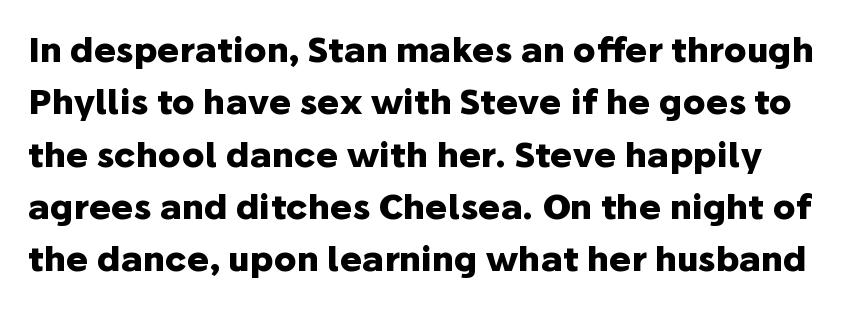
Is this a sans? Yes — the strokes have no serifs. Underline: absent. Tracking here is standard; glyphs follow each other at the usual distance. Think of a printed novel: that variable character pitch is what you see here. Caption: bold face, heavy strokes.
